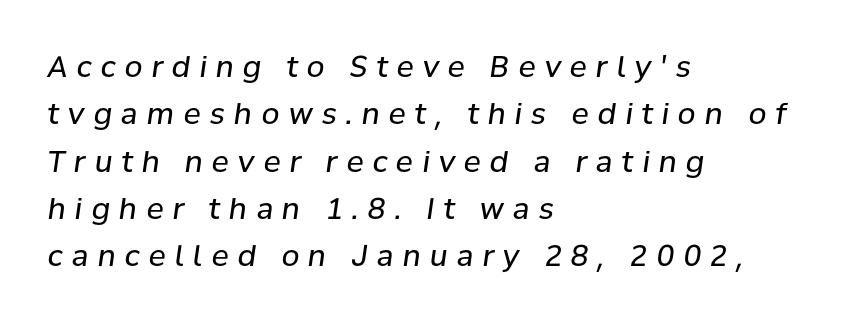
The image shows 29 px regular-weight type, italic (leaning right); set left-aligned, normal line spacing (1.63x), unusually wide letter spacing (+0.31 em), not underlined; low stroke contrast and a medium x-height.
